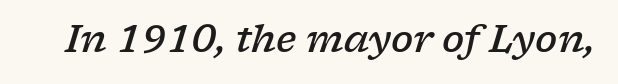
Q: Is the text bold? A: Semi-bold.
Q: Is the text italic (slanted)? A: Yes, it leans right by about 17 degrees.
Q: Is the typeface a serif or a sans-serif typeface? A: Serif.
Q: Is the text underlined? A: No.
Q: Is the spacing between letters normal or unusually wide? A: Normal.
Q: Width (condensed, normal, or wide)? A: Wide.
Q: Stroke contrast? A: Low.
Q: x-height? A: Medium.
Q: Monospaced? A: No.
